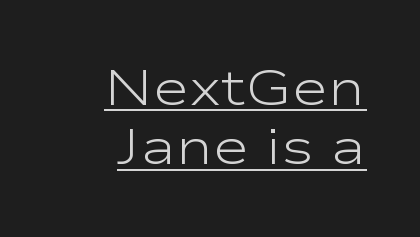
{"serif": "no", "italic": "no", "bold": "no", "weight": "light", "width": "wide", "stroke_contrast": "low", "x_height": "medium", "monospaced": "no", "underline": "yes", "align": "right", "line_spacing_ratio": 1.19, "letter_spacing": "normal", "letter_spacing_em": 0.0, "glyph_px": 50}
